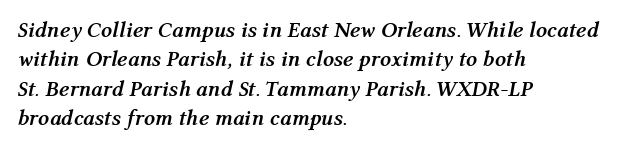
The image shows 22 px bold type, italic (leaning right); set left-aligned, normal line spacing (1.34x), normal letter spacing, not underlined.
